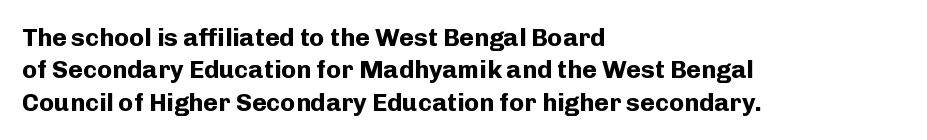
The image shows 25 px bold type, upright; set left-aligned, normal line spacing (1.3x), normal letter spacing, not underlined.
